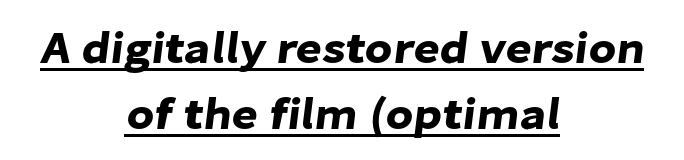
The image shows 45 px sans-serif type; set centered, normal line spacing (1.46x), normal letter spacing, underlined; low stroke contrast and a medium x-height.
